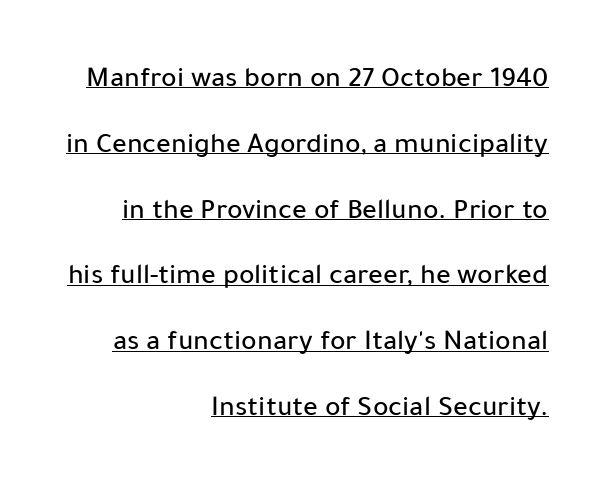
{"serif": "no", "italic": "no", "width": "normal", "stroke_contrast": "low", "x_height": "medium", "monospaced": "no", "underline": "yes", "align": "right", "line_spacing": "loose", "line_spacing_ratio": 2.27, "letter_spacing": "normal", "letter_spacing_em": 0.0, "glyph_px": 29}
